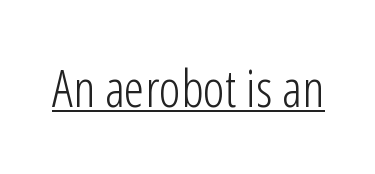
Q: Is the text bold? A: No.
Q: Is the text italic (slanted)? A: No, it is upright.
Q: Is the typeface a serif or a sans-serif typeface? A: Sans-serif.
Q: Is the text underlined? A: Yes.
Q: Is the spacing between letters normal or unusually wide? A: Normal.
Q: Width (condensed, normal, or wide)? A: Condensed.
Q: Stroke contrast? A: Low.
Q: x-height? A: Medium.
Q: Monospaced? A: No.
